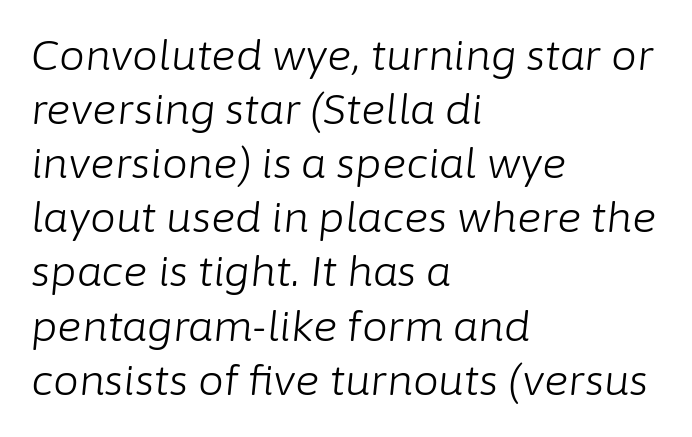
{"italic": "yes", "lean": "right", "slant_degrees": 6, "bold": "no", "weight": "light", "width": "normal", "stroke_contrast": "low", "x_height": "medium", "monospaced": "no", "underline": "no", "align": "left", "line_spacing": "normal", "line_spacing_ratio": 1.32, "letter_spacing": "normal", "letter_spacing_em": 0.0, "glyph_px": 41}
